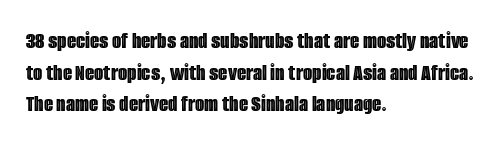
The image shows 24 px text type, upright; set left-aligned, normal line spacing (1.32x), normal letter spacing, not underlined.
